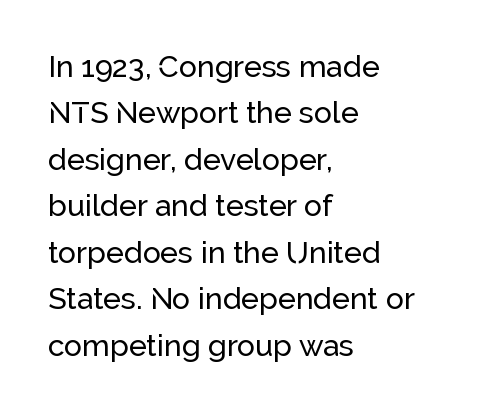
The words here are not underlined. The typography opts for an upright posture over an oblique one. What's the leading like? Ordinary, nothing unusual. A typesetter would call this proportional, since set widths differ per character.
